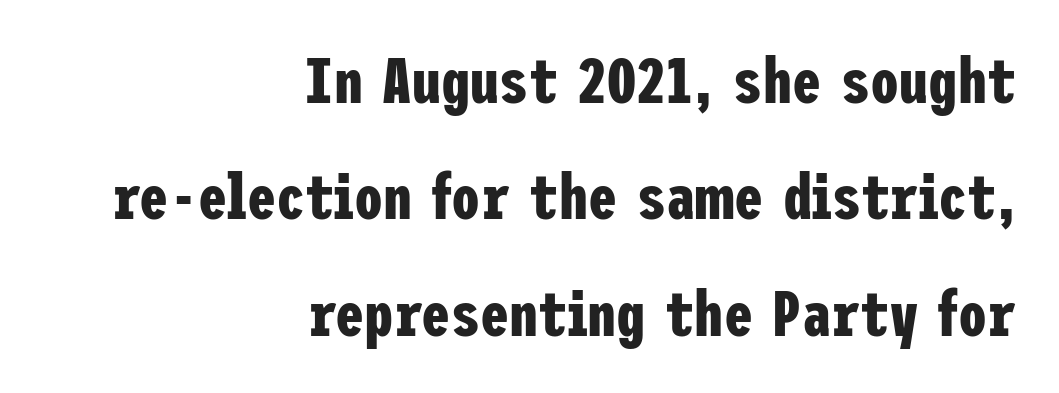
The image shows 65 px bold, condensed sans-serif type, upright; set right-aligned, line spacing 1.79x, normal letter spacing, not underlined; low stroke contrast and a medium x-height.
